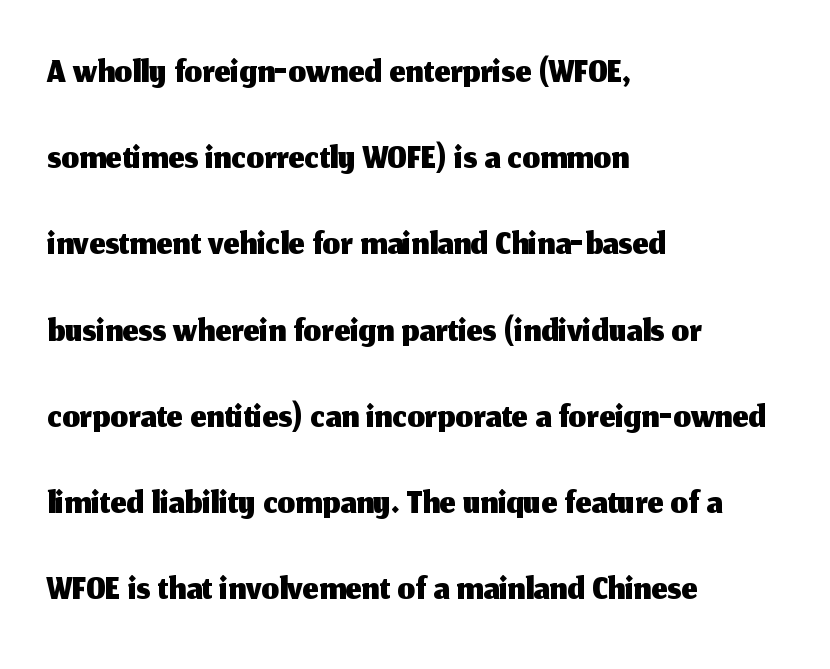
{"serif": "no", "italic": "no", "width": "normal", "stroke_contrast": "medium", "x_height": "medium", "monospaced": "no", "underline": "no", "align": "left", "line_spacing": "normal", "line_spacing_ratio": 1.54, "letter_spacing": "normal", "letter_spacing_em": 0.0, "glyph_px": 56}
